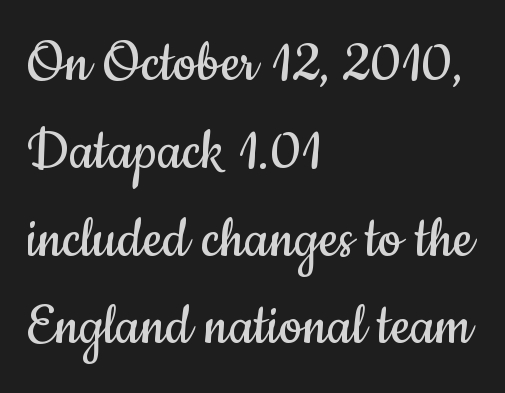
Q: Is the text bold? A: No.
Q: Is the text italic (slanted)? A: Yes.
Q: Is the typeface a serif or a sans-serif typeface? A: Sans-serif.
Q: Is the text underlined? A: No.
Q: How is the paragraph aligned? A: Left-aligned.
Q: Is the spacing between letters normal or unusually wide? A: Normal.
Q: Is the spacing between lines tight, normal or loose? A: Normal.
Q: Width (condensed, normal, or wide)? A: Condensed.
Q: Stroke contrast? A: Low.
Q: x-height? A: Small.
Q: Monospaced? A: No.
